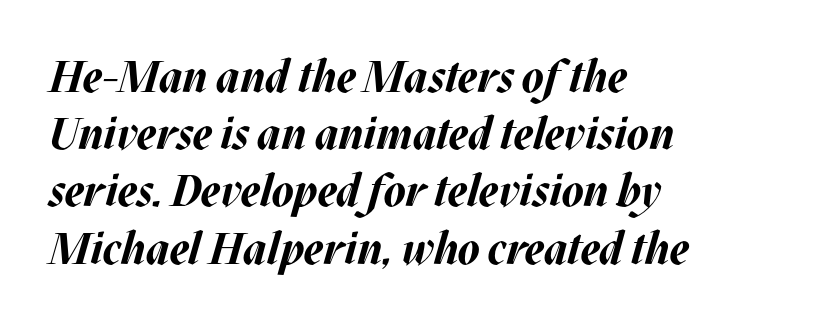
{"italic": "yes", "lean": "right", "slant_degrees": 17, "bold": "yes", "weight": "bold", "width": "normal", "stroke_contrast": "medium", "x_height": "large", "monospaced": "no", "underline": "no", "align": "left", "line_spacing": "normal", "line_spacing_ratio": 1.3, "letter_spacing": "normal", "letter_spacing_em": 0.0, "glyph_px": 44}
